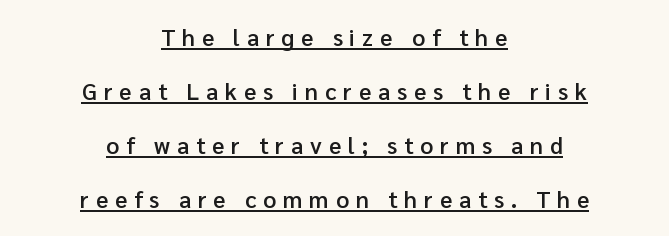
The image shows 23 px text type, upright; set centered, loose line spacing (2.35x), unusually wide letter spacing (+0.3 em), underlined.
